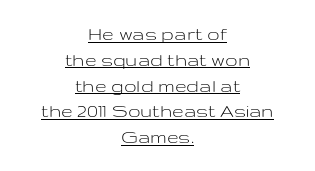
{"italic": "no", "bold": "no", "underline": "yes", "align": "center", "line_spacing_ratio": 1.23, "letter_spacing": "normal", "letter_spacing_em": 0.0, "glyph_px": 21}
